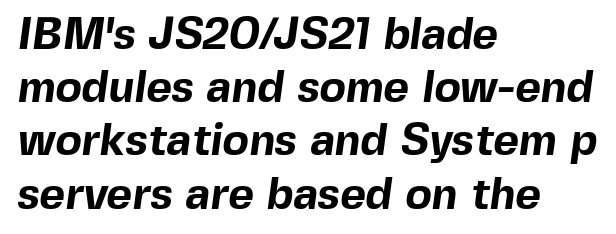
{"serif": "no", "bold": "yes", "weight": "bold", "width": "normal", "x_height": "medium", "monospaced": "no", "underline": "no", "align": "left", "line_spacing_ratio": 1.21, "letter_spacing": "normal", "letter_spacing_em": 0.0, "glyph_px": 44}
